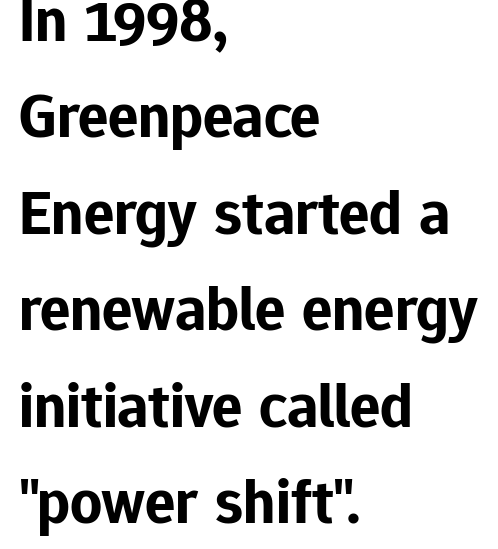
The letters advance in unequal steps, a hallmark of proportional type. Clear beneath every line of the passage. These lines keep a tight, regular rhythm from letter to letter. In CSS terms this would be text-align: left.
